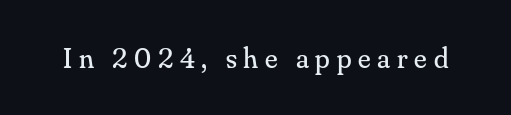
{"serif": "yes", "italic": "no", "bold": "no", "weight": "regular", "width": "normal", "stroke_contrast": "medium", "x_height": "small", "monospaced": "no", "underline": "no", "letter_spacing": "wide", "letter_spacing_em": 0.23, "glyph_px": 29}
